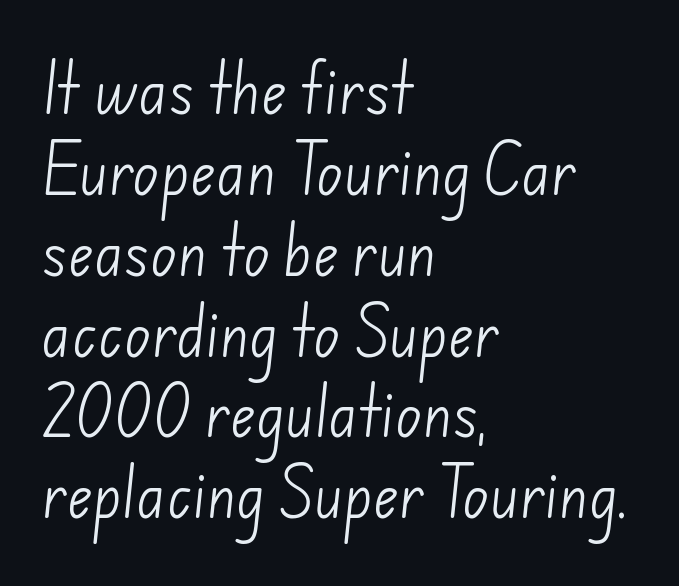
{"serif": "no", "bold": "no", "weight": "light", "width": "normal", "stroke_contrast": "low", "x_height": "small", "monospaced": "no", "underline": "no", "align": "left", "line_spacing": "normal", "line_spacing_ratio": 1.47, "letter_spacing": "normal", "letter_spacing_em": 0.0, "glyph_px": 55}
